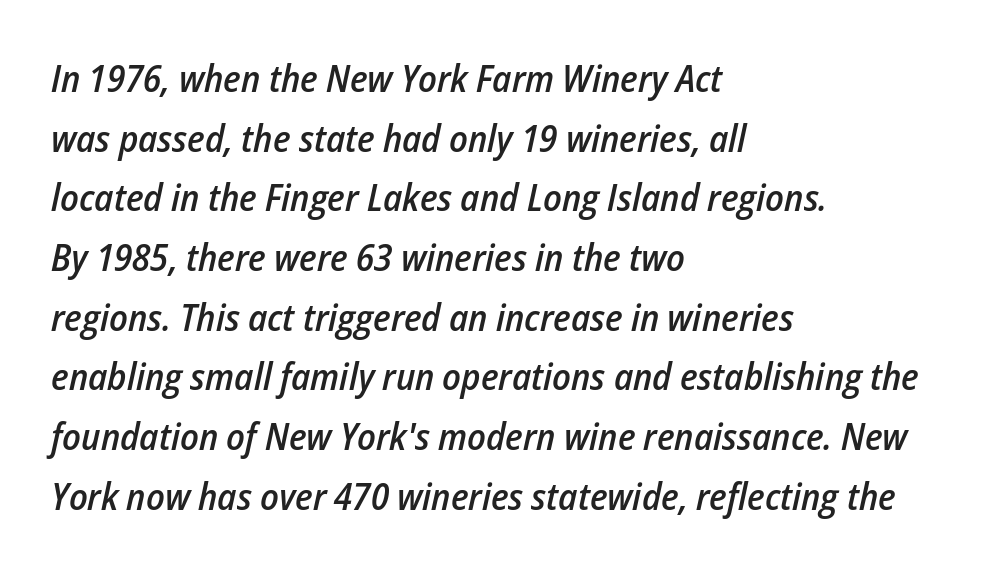
Q: Is the text bold? A: Semi-bold.
Q: Is the text italic (slanted)? A: Yes, it leans right by about 12 degrees.
Q: Is the text underlined? A: No.
Q: How is the paragraph aligned? A: Left-aligned.
Q: Is the spacing between letters normal or unusually wide? A: Normal.
Q: Is the spacing between lines tight, normal or loose? A: Normal.
Q: Width (condensed, normal, or wide)? A: Condensed.
Q: Stroke contrast? A: Low.
Q: x-height? A: Medium.
Q: Monospaced? A: No.
